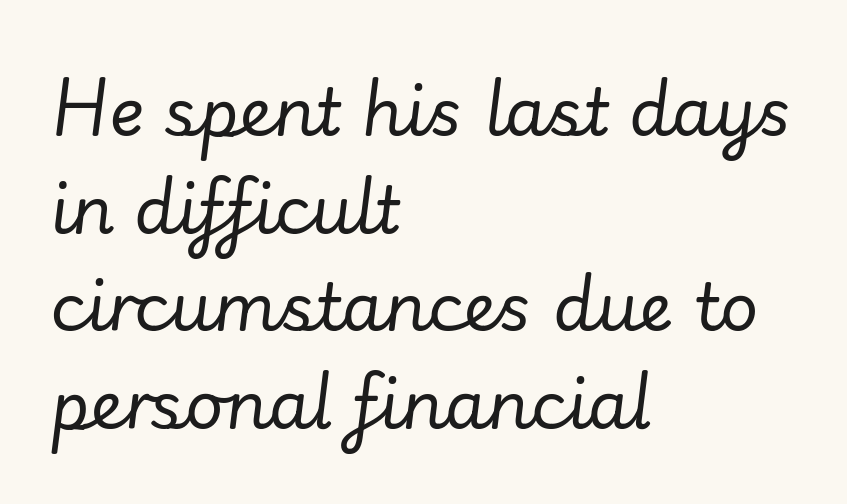
The passage shown is typed in a proportional face where columns would drift. Is the stroke heavy? The answer is a plain regular-or-lighter. The line texture is even and compact thanks to regular tracking. Quick note: underline off. This sample keeps an unexceptional amount of space between lines.
